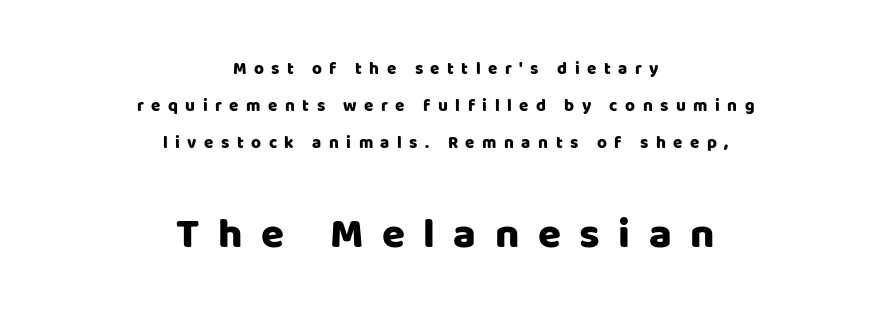
Tracking here is generous; glyphs stand well apart from one another. Unlike a traditional serif, this face leaves its strokes unadorned. The emphasis by scale lands on block number two, below. Layout note: lines centered.
